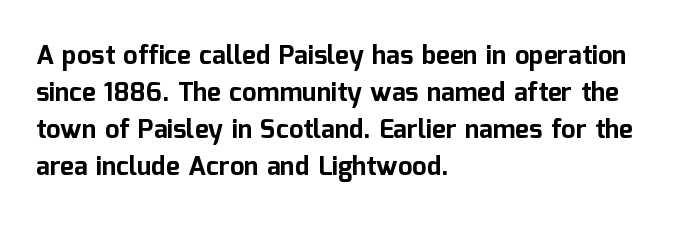
The image shows 26 px bold type, upright; set left-aligned, normal line spacing (1.42x), normal letter spacing, not underlined.
